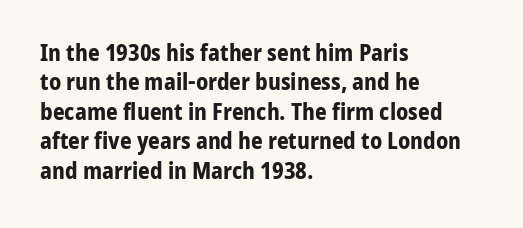
The image shows 23 px bold type, upright; set left-aligned, normal line spacing (1.28x), normal letter spacing, not underlined.
